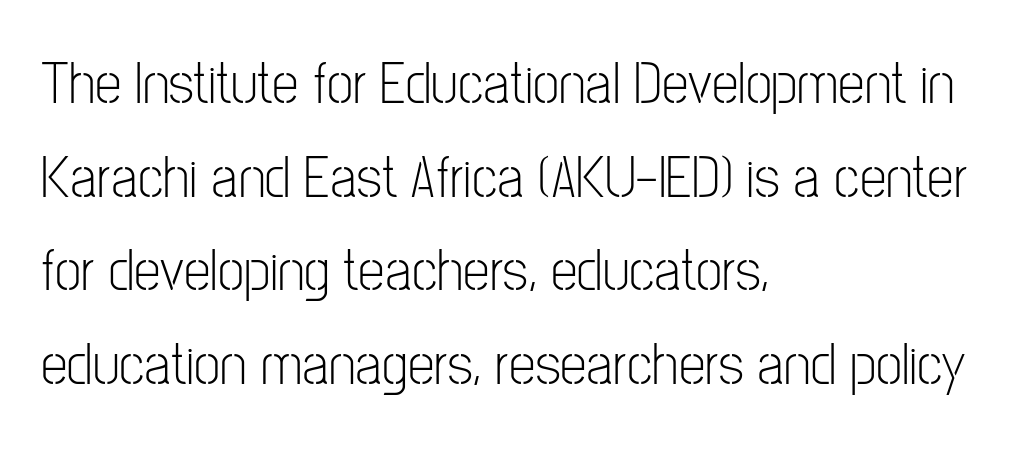
Q: Is the text bold? A: No.
Q: Is the text italic (slanted)? A: No, it is upright.
Q: Is the typeface a serif or a sans-serif typeface? A: Sans-serif.
Q: Is the text underlined? A: No.
Q: How is the paragraph aligned? A: Left-aligned.
Q: Is the spacing between letters normal or unusually wide? A: Normal.
Q: Is the spacing between lines tight, normal or loose? A: Normal.
Q: Width (condensed, normal, or wide)? A: Condensed.
Q: Stroke contrast? A: Low.
Q: x-height? A: Medium.
Q: Monospaced? A: No.
